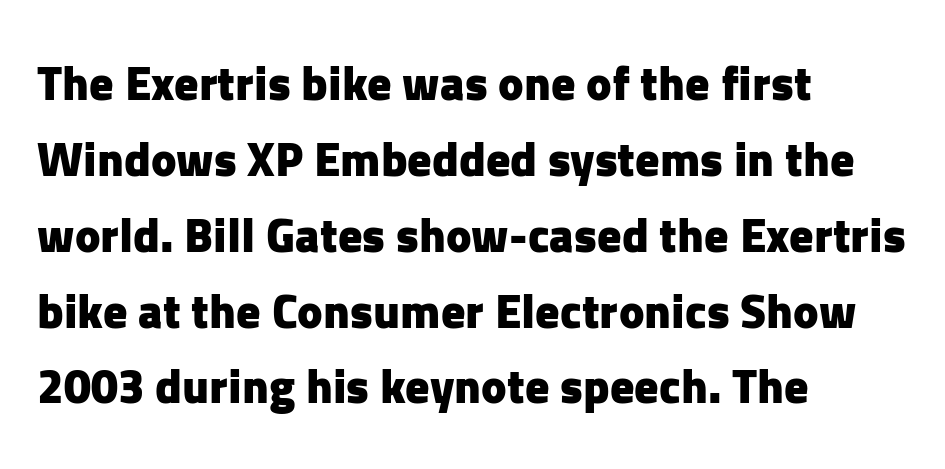
Is the type bold? Yes — the strokes are clearly thick and heavy. Do the characters align in a grid? No, the font is proportional. How would I describe the line gaps? Plain and ordinary. Honestly, the letter spacing is just normal — you wouldn't notice it.
